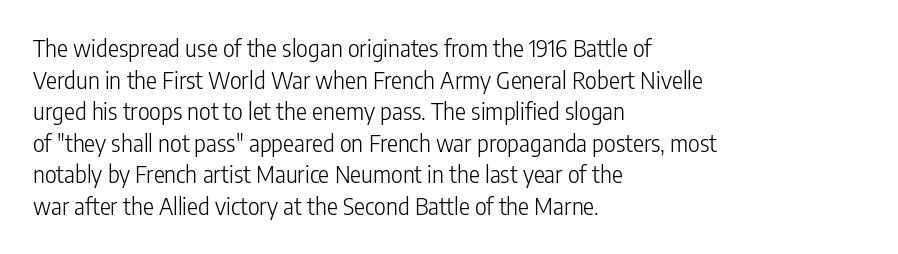
{"italic": "no", "bold": "no", "underline": "no", "align": "left", "line_spacing": "normal", "line_spacing_ratio": 1.37, "letter_spacing": "normal", "letter_spacing_em": 0.0, "glyph_px": 23}
